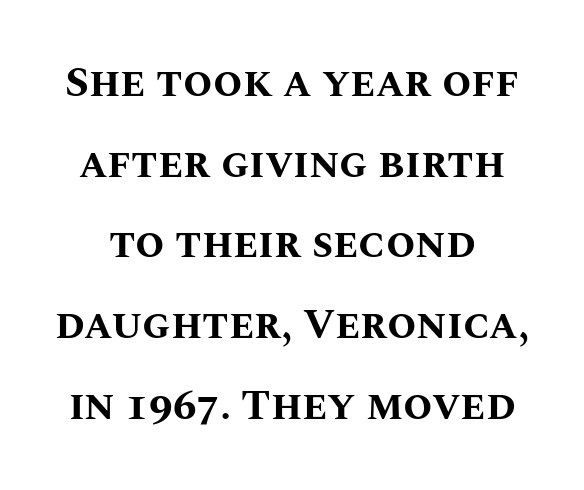
Q: Is the text bold? A: Yes.
Q: Is the text italic (slanted)? A: No, it is upright.
Q: Is the text underlined? A: No.
Q: Is the spacing between letters normal or unusually wide? A: Normal.
Q: Is the spacing between lines tight, normal or loose? A: Loose.
Q: Width (condensed, normal, or wide)? A: Normal.
Q: Stroke contrast? A: Medium.
Q: x-height? A: Large.
Q: Monospaced? A: No.
